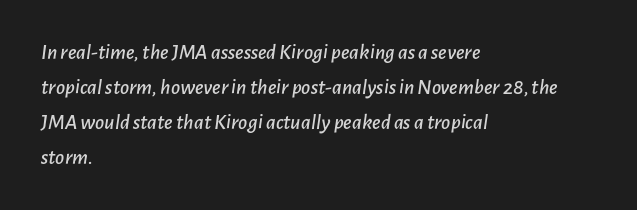
Is there much room between lines? A standard amount, neither cramped nor airy. A bare baseline throughout the passage. The compositor pushed each line to the left boundary. The type is set solid horizontally, with unmodified tracking. You can tell it's italic because the verticals aren't actually vertical.
